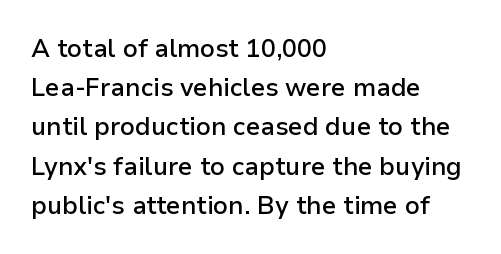
The image shows 25 px text type, upright; set left-aligned, normal line spacing (1.57x), normal letter spacing, not underlined.
